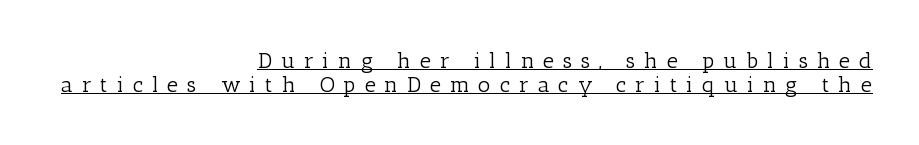
{"italic": "no", "bold": "no", "underline": "yes", "align": "right", "line_spacing": "tight", "line_spacing_ratio": 1.09, "letter_spacing": "wide", "letter_spacing_em": 0.4, "glyph_px": 22}
